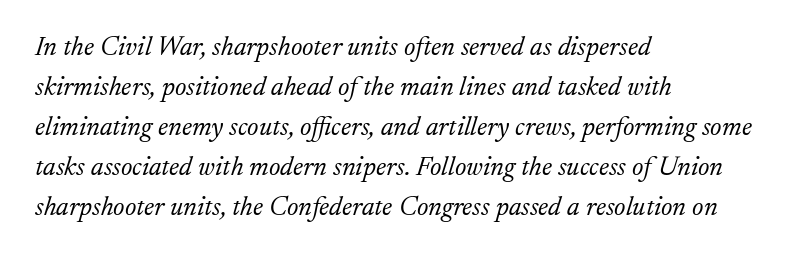
The image shows 27 px text type, italic (leaning right); set left-aligned, normal line spacing (1.48x), normal letter spacing, not underlined.
